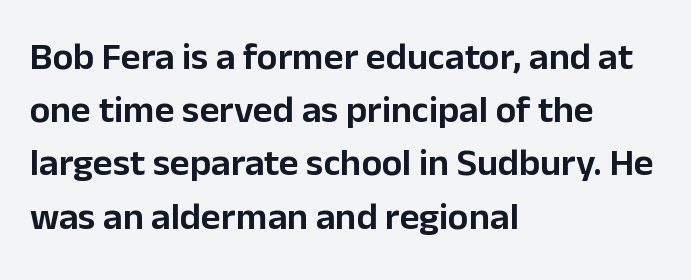
Left-aligned paragraph, ragged on the right. These lines were composed using upright roman letters. Successive baselines arrive at the customary interval. The baseline area is clear.
